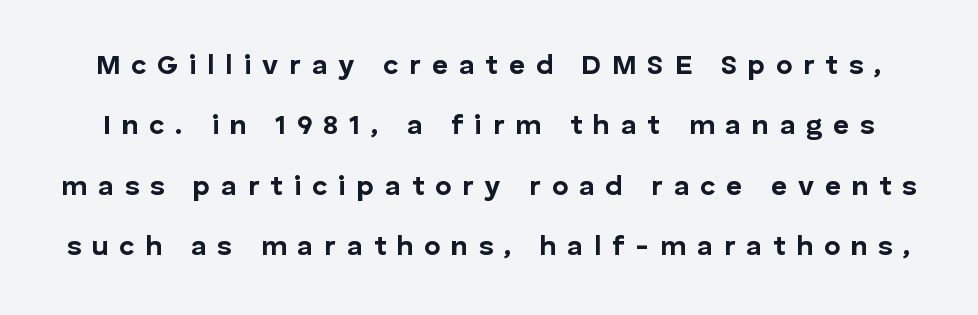
Q: Is the text bold? A: Yes.
Q: Is the text italic (slanted)? A: No, it is upright.
Q: Is the typeface a serif or a sans-serif typeface? A: Sans-serif.
Q: Is the text underlined? A: No.
Q: Is the spacing between letters normal or unusually wide? A: Unusually wide.
Q: Is the spacing between lines tight, normal or loose? A: Loose.
Q: Width (condensed, normal, or wide)? A: Normal.
Q: Stroke contrast? A: Low.
Q: x-height? A: Medium.
Q: Monospaced? A: No.
